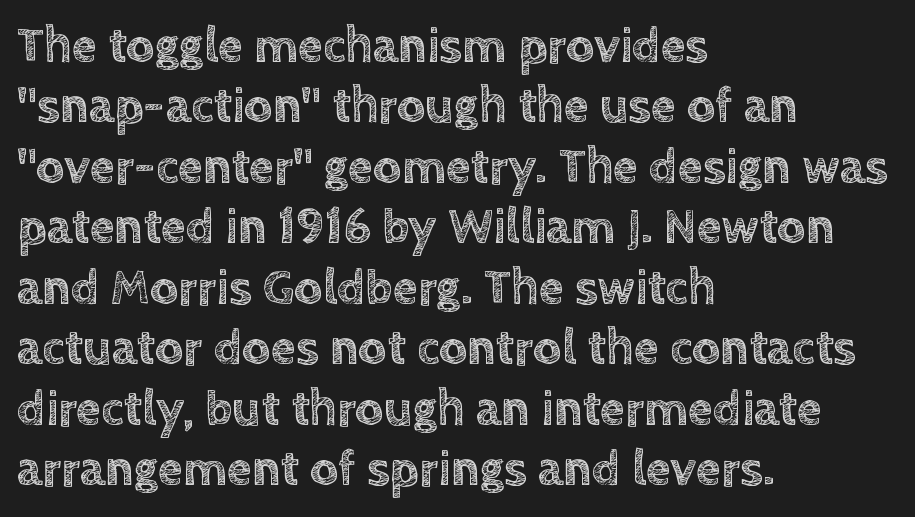
Q: Is the text italic (slanted)? A: No, it is upright.
Q: Is the text underlined? A: No.
Q: How is the paragraph aligned? A: Left-aligned.
Q: Is the spacing between letters normal or unusually wide? A: Normal.
Q: Width (condensed, normal, or wide)? A: Normal.
Q: x-height? A: Large.
Q: Monospaced? A: No.
